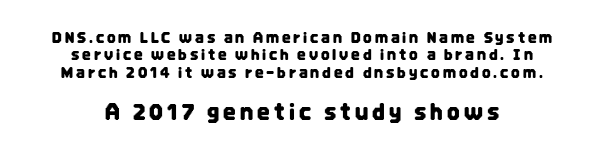
The specimen omits any rule beneath the text block's lines. Upright lettering throughout. Caption: multi-line text, centered on the measure. The letters in the lower block stand taller than those in the block above.
